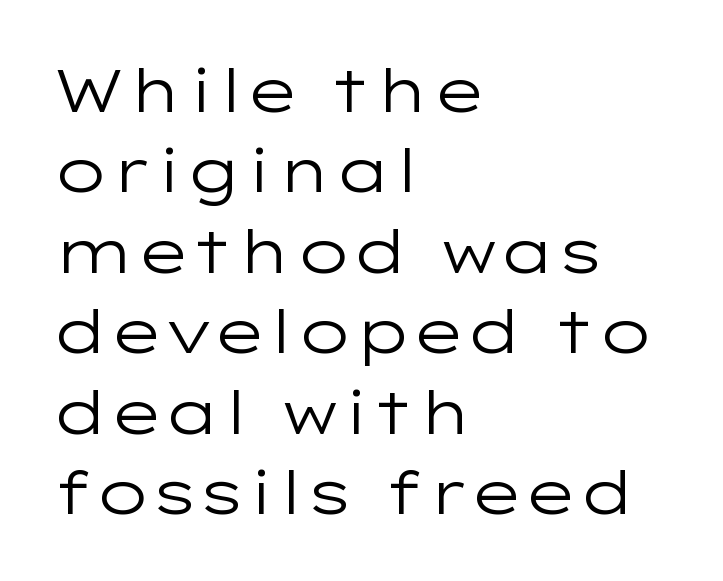
{"serif": "no", "italic": "no", "bold": "no", "weight": "regular", "width": "wide", "stroke_contrast": "low", "x_height": "medium", "monospaced": "no", "underline": "no", "align": "left", "line_spacing": "normal", "line_spacing_ratio": 1.34, "letter_spacing": "normal", "letter_spacing_em": 0.0, "glyph_px": 60}
